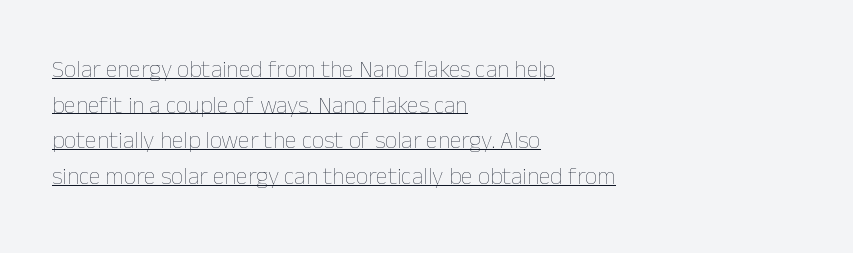
Left-aligned paragraph, ragged on the right. Honestly, the underline is the first thing you notice here. Nobody touched the tracking dial on this one. The characters are drawn with everyday or finer stroke widths.
